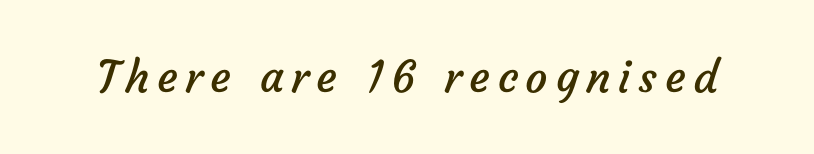
Check under the words: just untouched page. Each stroke keeps to a modest, everyday thickness or less. Do the characters align in a grid? No, the font is proportional. Serifs: no, the terminals of the letterforms are clean.
